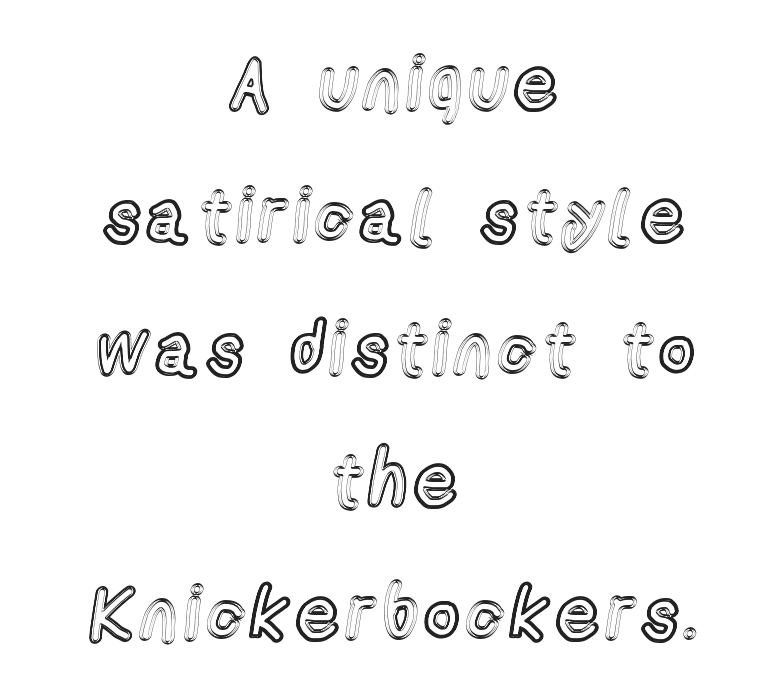
The image shows 74 px condensed type; set centered, line spacing 1.79x, not underlined; a medium x-height.
